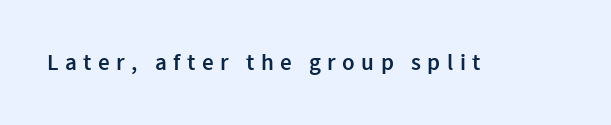
{"italic": "no", "bold": "semi", "underline": "no", "letter_spacing": "wide", "letter_spacing_em": 0.28, "glyph_px": 23}
